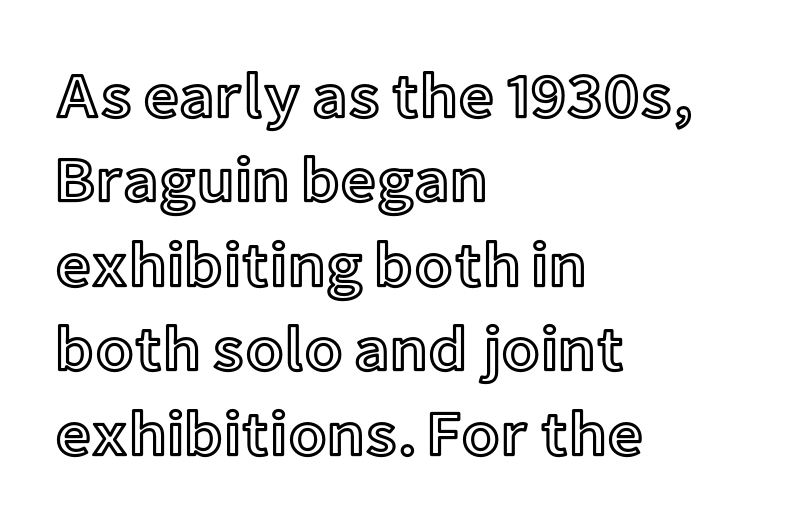
In terms of posture, this sample is upright. Default kerning and tracking; the words read as compact shapes. These lines sit exactly where default settings would place them. Each letter keeps its own natural width here, so spacing adapts to shape. Only glyphs here, with clear space below each row. The rag falls on the right side of this text block.
